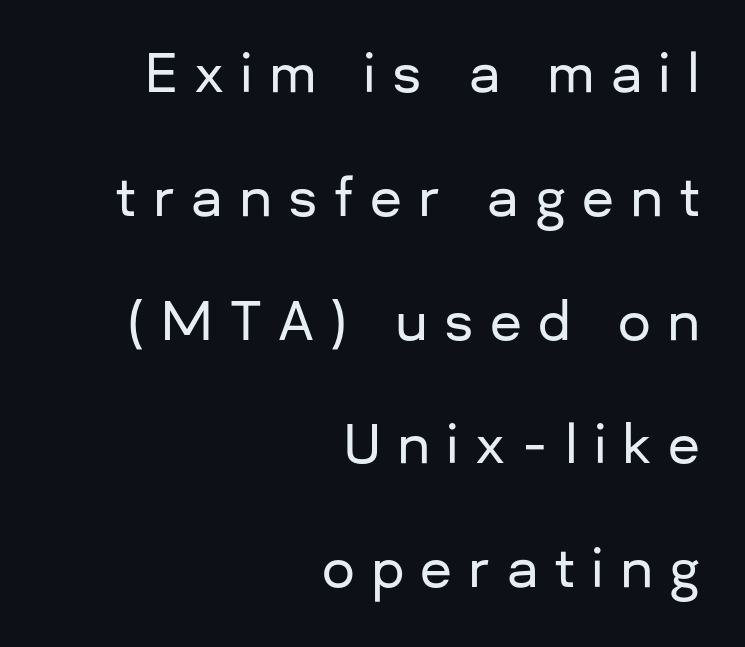
Type without underlining. How are the letters spaced? Widely, with obvious added tracking. Is there any slant? The stems are plumb. The compositor pushed each line to the right boundary. Spacing verdict: proportional, widths tailored to each character.
